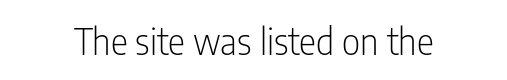
The image shows 36 px light, condensed sans-serif type, upright; set normal letter spacing, not underlined; low stroke contrast and a medium x-height.
